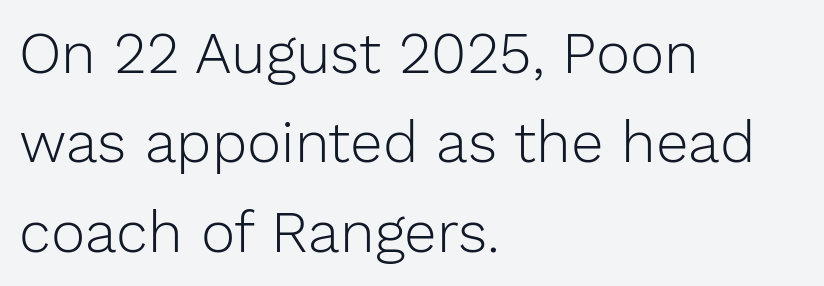
{"serif": "no", "italic": "no", "bold": "no", "weight": "light", "width": "normal", "stroke_contrast": "low", "x_height": "medium", "monospaced": "no", "underline": "no", "align": "left", "line_spacing": "normal", "line_spacing_ratio": 1.54, "letter_spacing": "normal", "letter_spacing_em": 0.0, "glyph_px": 58}
